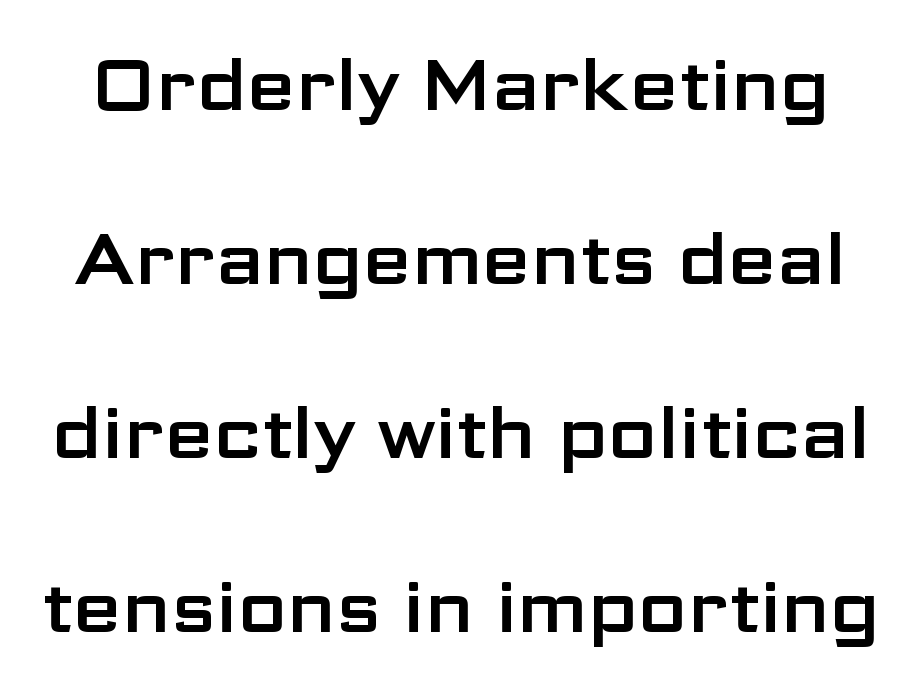
Q: Is the text italic (slanted)? A: No, it is upright.
Q: Is the typeface a serif or a sans-serif typeface? A: Sans-serif.
Q: Is the text underlined? A: No.
Q: Is the spacing between letters normal or unusually wide? A: Normal.
Q: Is the spacing between lines tight, normal or loose? A: Loose.
Q: Width (condensed, normal, or wide)? A: Wide.
Q: Stroke contrast? A: Low.
Q: x-height? A: Medium.
Q: Monospaced? A: No.
